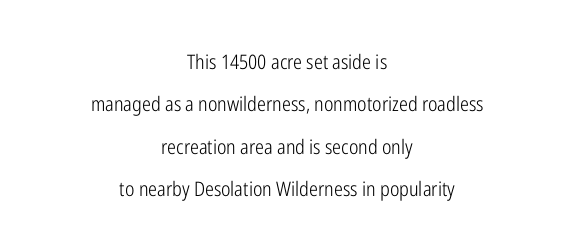
Honestly, there is no underline to notice here at all. The setting favours the middle, as headings and verse often do. Widely set lines give the paragraph a tall, airy silhouette. Italic? Not at all — the glyphs are vertical.
